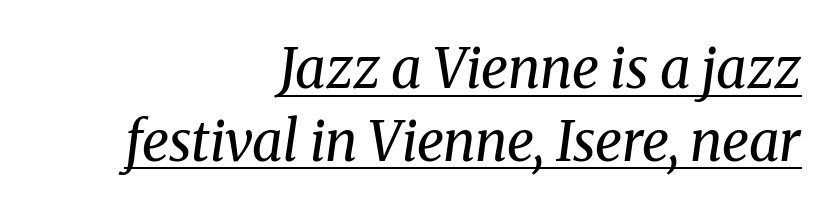
{"serif": "yes", "italic": "yes", "lean": "right", "slant_degrees": 8, "bold": "no", "weight": "regular", "width": "normal", "stroke_contrast": "medium", "x_height": "medium", "monospaced": "no", "underline": "yes", "align": "right", "line_spacing": "normal", "line_spacing_ratio": 1.32, "letter_spacing": "normal", "letter_spacing_em": 0.0, "glyph_px": 55}
